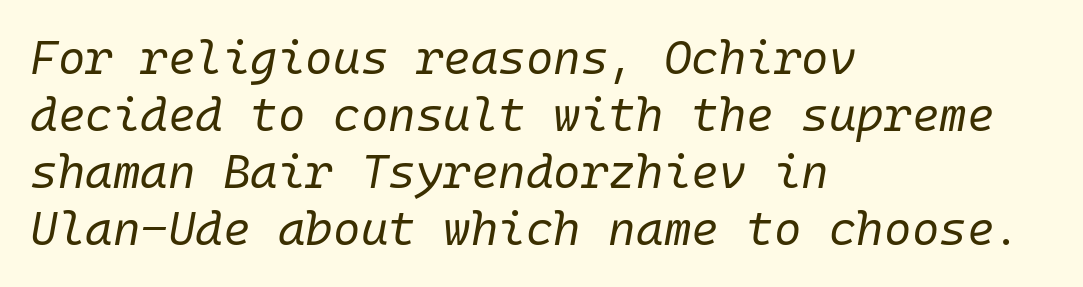
The image shows 47 px regular-weight type, italic (leaning right); set left-aligned, line spacing 1.21x, normal letter spacing, not underlined; low stroke contrast and a medium x-height.
